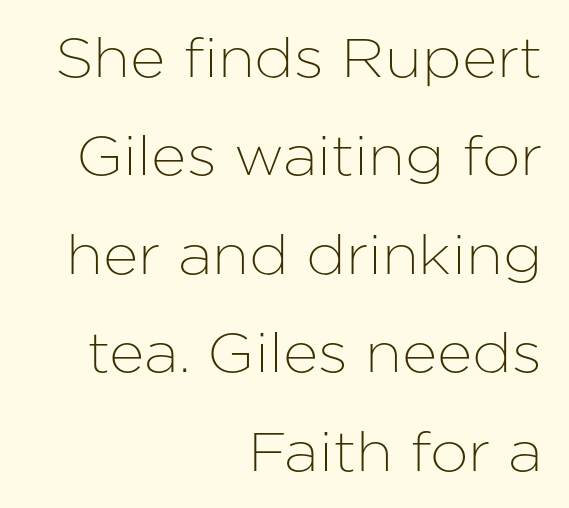
{"serif": "no", "italic": "no", "width": "normal", "stroke_contrast": "low", "x_height": "medium", "monospaced": "no", "underline": "no", "align": "right", "line_spacing_ratio": 1.79, "letter_spacing": "normal", "letter_spacing_em": 0.0, "glyph_px": 55}
